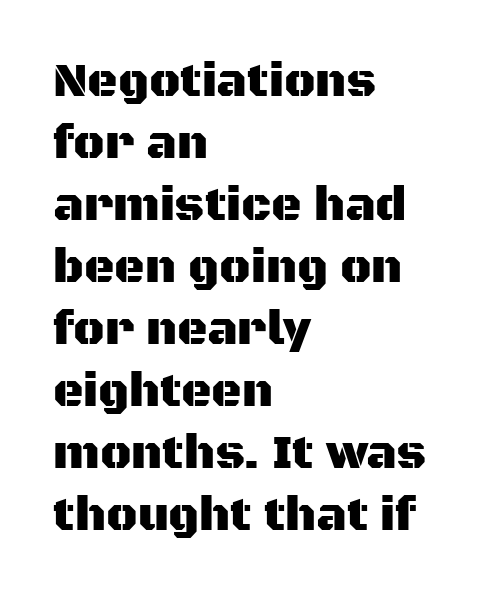
A normal amount of white space separates one row of letters from the next. Each letter keeps its own natural width here, so spacing adapts to shape. Glyph-to-glyph distance matches everyday printed text. These lines stack with their left ends in a neat column. The area under the type is left untouched. Stroke terminals: plain, sans-serif.
